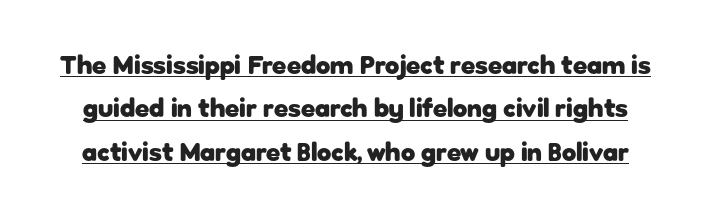
{"italic": "no", "bold": "yes", "underline": "yes", "line_spacing": "normal", "line_spacing_ratio": 1.67, "letter_spacing": "normal", "letter_spacing_em": 0.0, "glyph_px": 26}
